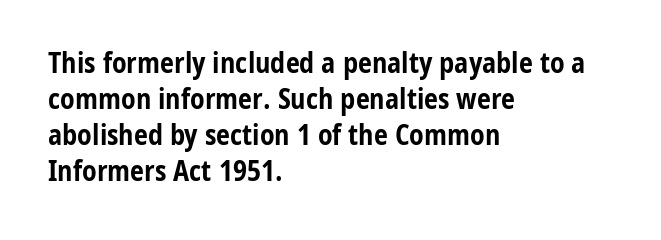
The image shows 28 px bold, condensed sans-serif type, upright; set left-aligned, normal line spacing (1.28x), normal letter spacing, not underlined; low stroke contrast and a medium x-height.
